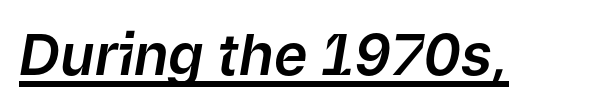
The image shows 57 px text type, italic (leaning right); set normal letter spacing, underlined; low stroke contrast and a medium x-height.
